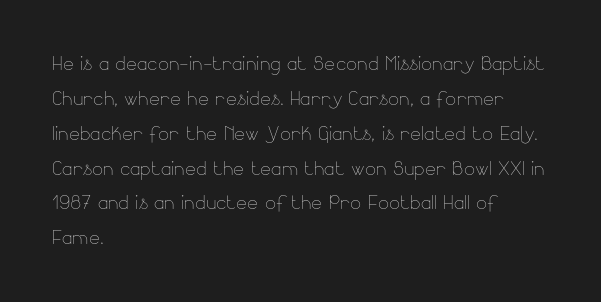
{"italic": "no", "bold": "no", "underline": "no", "align": "left", "line_spacing": "normal", "line_spacing_ratio": 1.34, "letter_spacing": "normal", "letter_spacing_em": 0.0, "glyph_px": 26}
